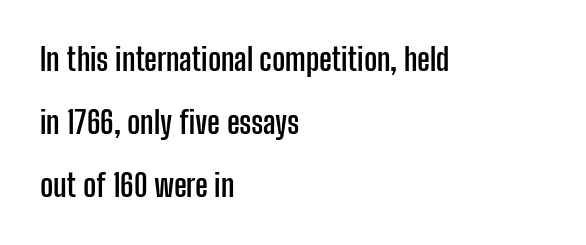
Notice how the passage keeps a crisp vertical edge on the left only. The zone under the glyphs is completely vacant. How are the letters spaced? Ordinarily, with no added tracking. Each letter keeps its own natural width here, so spacing adapts to shape.
